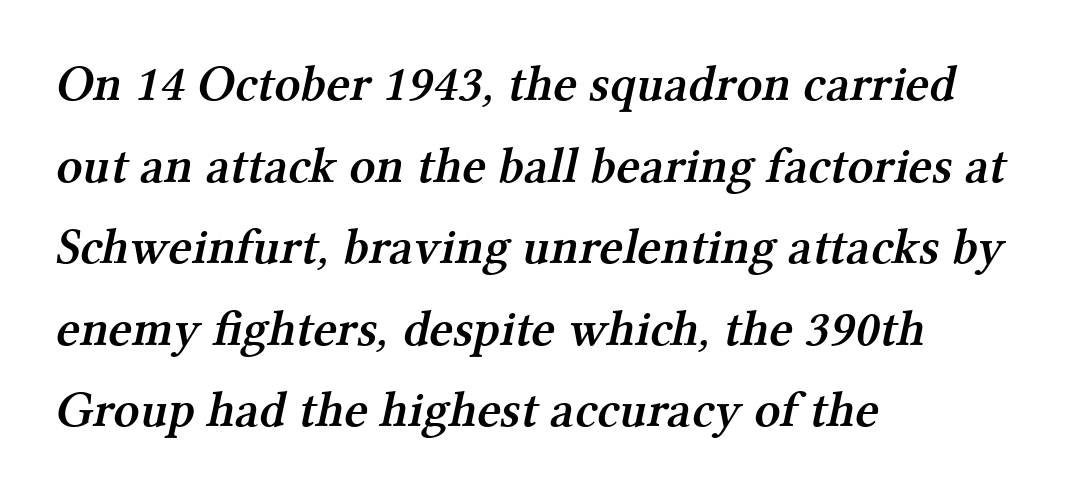
Q: Is the text bold? A: Semi-bold.
Q: Is the typeface a serif or a sans-serif typeface? A: Serif.
Q: Is the text underlined? A: No.
Q: How is the paragraph aligned? A: Left-aligned.
Q: Is the spacing between letters normal or unusually wide? A: Normal.
Q: Is the spacing between lines tight, normal or loose? A: Normal.
Q: Width (condensed, normal, or wide)? A: Normal.
Q: Stroke contrast? A: Medium.
Q: x-height? A: Medium.
Q: Monospaced? A: No.
